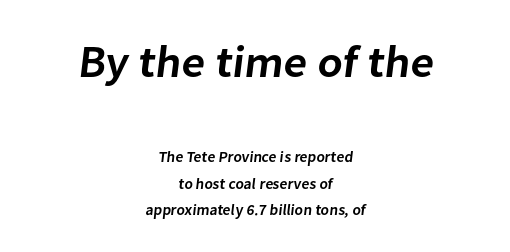
The image shows 45 px semibold sans-serif type; set centered, line spacing 1.76x, normal letter spacing, not underlined; the first (top) block is 3.0x larger; low stroke contrast and a medium x-height.
